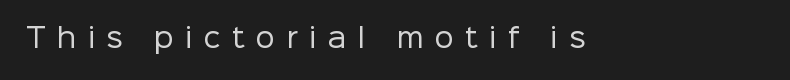
The image shows 27 px text type, upright; set unusually wide letter spacing (+0.42 em), not underlined.
